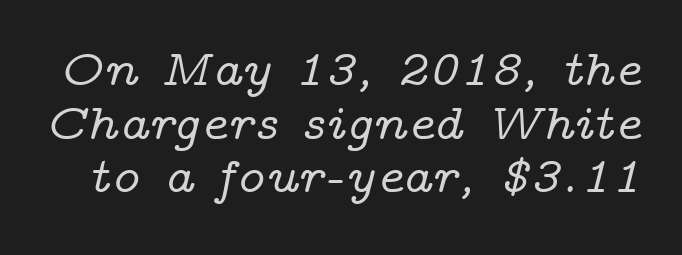
Here the glyphs are tracked normally, forming tight word shapes. Type style note: has serifs. Proportional: the letters do not fall into vertical columns. Students, observe: this is what under-led, compact text looks like. The strip under each line holds only bare page.
